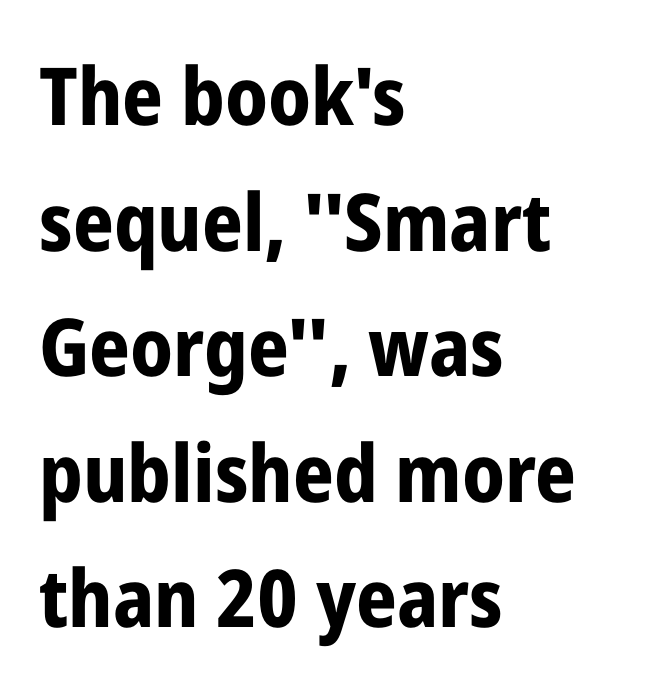
Q: Is the text bold? A: Yes.
Q: Is the text italic (slanted)? A: No, it is upright.
Q: Is the typeface a serif or a sans-serif typeface? A: Sans-serif.
Q: Is the text underlined? A: No.
Q: How is the paragraph aligned? A: Left-aligned.
Q: Is the spacing between letters normal or unusually wide? A: Normal.
Q: Is the spacing between lines tight, normal or loose? A: Normal.
Q: Width (condensed, normal, or wide)? A: Condensed.
Q: Stroke contrast? A: Low.
Q: x-height? A: Medium.
Q: Monospaced? A: No.
